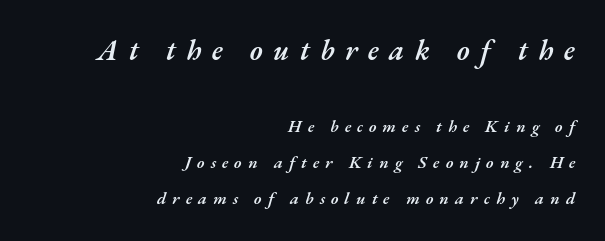
The image shows 29 px semibold type, italic (leaning right); set right-aligned, loose line spacing (2.11x), unusually wide letter spacing (+0.36 em), not underlined; the first (top) block is 1.71x larger; medium stroke contrast and a small x-height.
